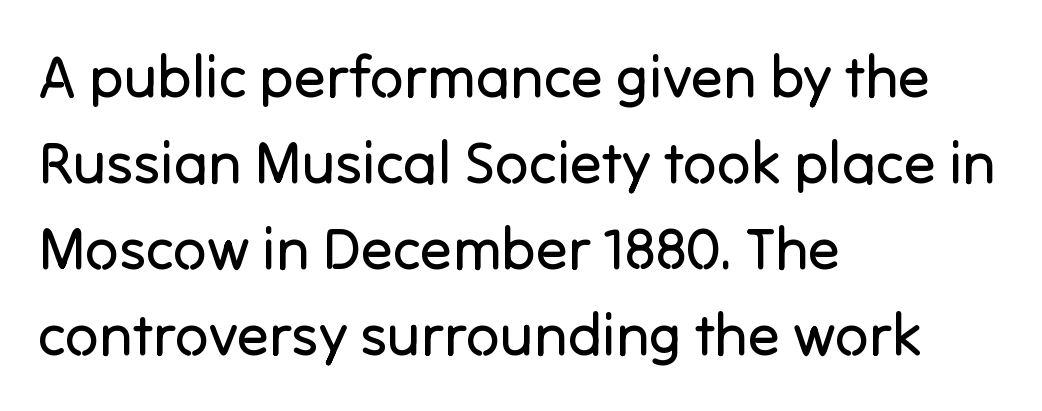
{"serif": "no", "italic": "no", "bold": "no", "weight": "regular", "width": "normal", "stroke_contrast": "low", "x_height": "medium", "monospaced": "no", "underline": "no", "align": "left", "line_spacing": "normal", "line_spacing_ratio": 1.46, "letter_spacing": "normal", "letter_spacing_em": 0.0, "glyph_px": 59}
